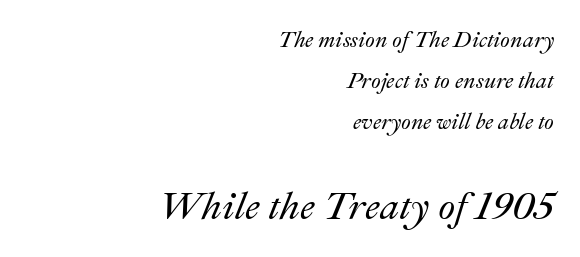
The image shows 39 px text type, italic (leaning right); set right-aligned, line spacing 1.87x, normal letter spacing, not underlined; the second (bottom) block is 1.77x larger; medium stroke contrast and a small x-height.
